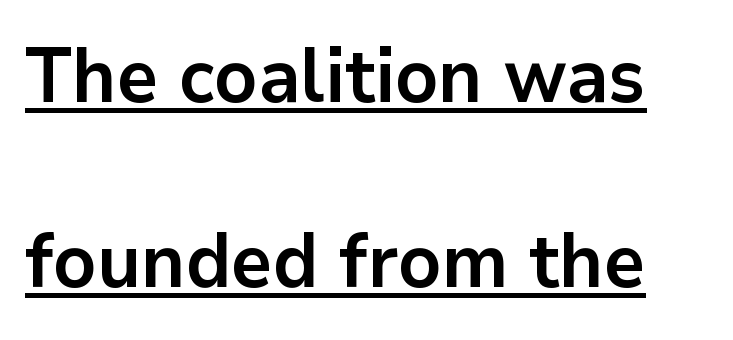
The image shows 76 px bold sans-serif type, upright; set loose line spacing (2.44x), normal letter spacing, underlined; low stroke contrast and a medium x-height.
